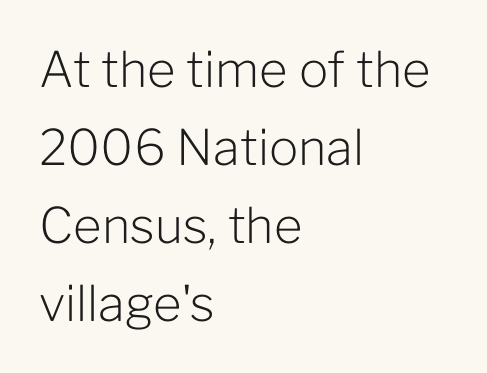
The image shows 49 px light sans-serif type, upright; set left-aligned, normal line spacing (1.59x), normal letter spacing, not underlined; low stroke contrast and a medium x-height.
